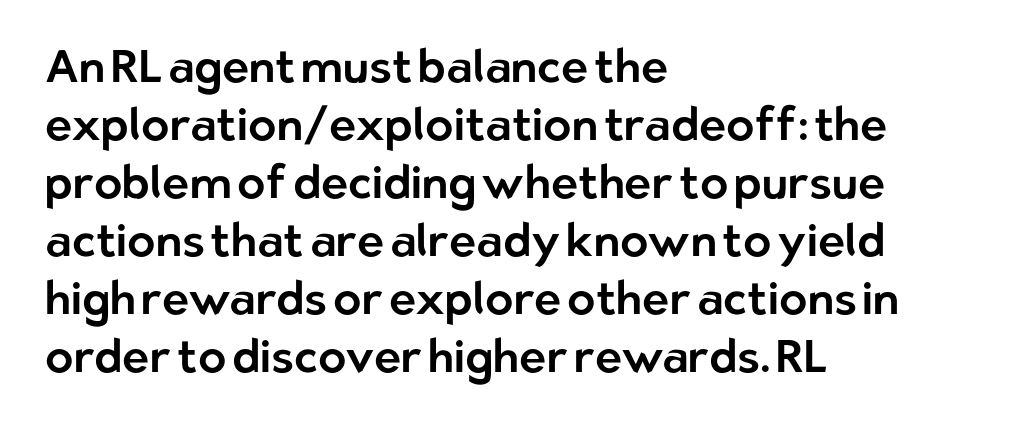
Each line starts at the same left margin while the right side varies. The type is set solid horizontally, with unmodified tracking. It's the straight-up-and-down kind of type. Each letter keeps its own natural width here, so spacing adapts to shape.
